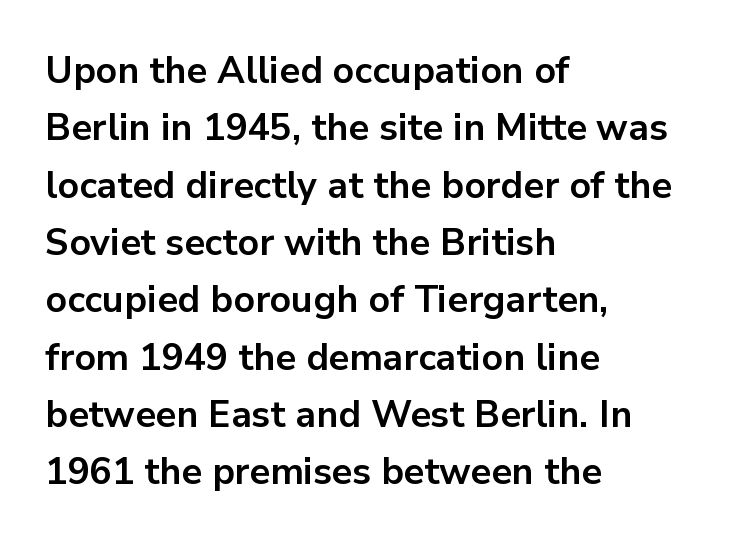
Q: Is the text bold? A: Yes.
Q: Is the text italic (slanted)? A: No, it is upright.
Q: Is the typeface a serif or a sans-serif typeface? A: Sans-serif.
Q: Is the text underlined? A: No.
Q: How is the paragraph aligned? A: Left-aligned.
Q: Is the spacing between letters normal or unusually wide? A: Normal.
Q: Is the spacing between lines tight, normal or loose? A: Normal.
Q: Width (condensed, normal, or wide)? A: Normal.
Q: Stroke contrast? A: Low.
Q: x-height? A: Medium.
Q: Monospaced? A: No.
